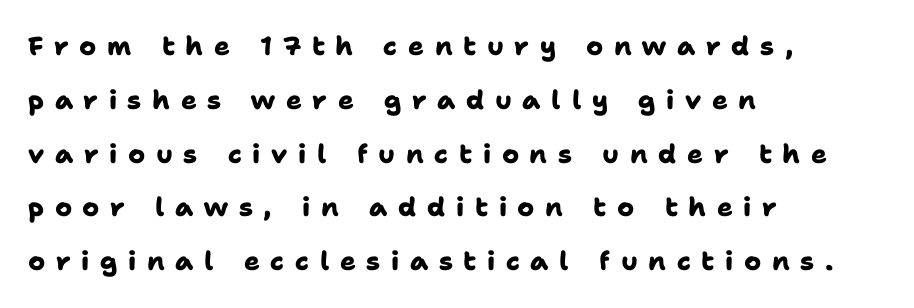
{"bold": "yes", "underline": "no", "align": "left", "line_spacing": "loose", "line_spacing_ratio": 2.07, "letter_spacing": "wide", "letter_spacing_em": 0.41, "glyph_px": 26}
